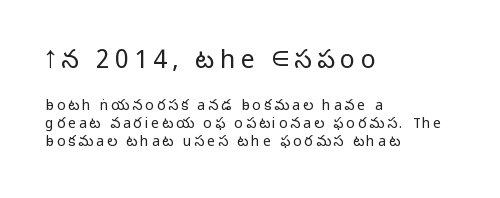
{"italic": "no", "bold": "no", "underline": "no", "align": "left", "line_spacing": "normal", "line_spacing_ratio": 1.29, "letter_spacing": "wide", "letter_spacing_em": 0.21, "larger_block": "first", "size_ratio": 1.79, "glyph_px": 25}
